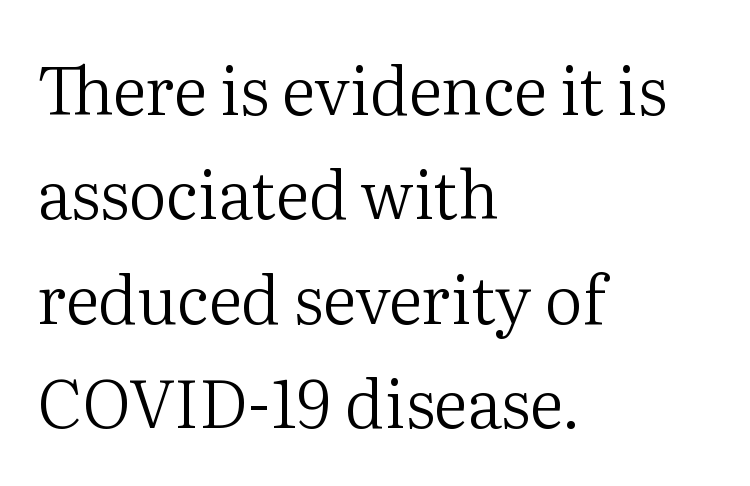
Q: Is the text bold? A: No.
Q: Is the text italic (slanted)? A: No, it is upright.
Q: Is the typeface a serif or a sans-serif typeface? A: Serif.
Q: Is the text underlined? A: No.
Q: How is the paragraph aligned? A: Left-aligned.
Q: Is the spacing between letters normal or unusually wide? A: Normal.
Q: Is the spacing between lines tight, normal or loose? A: Normal.
Q: Width (condensed, normal, or wide)? A: Normal.
Q: Stroke contrast? A: Medium.
Q: x-height? A: Medium.
Q: Monospaced? A: No.
